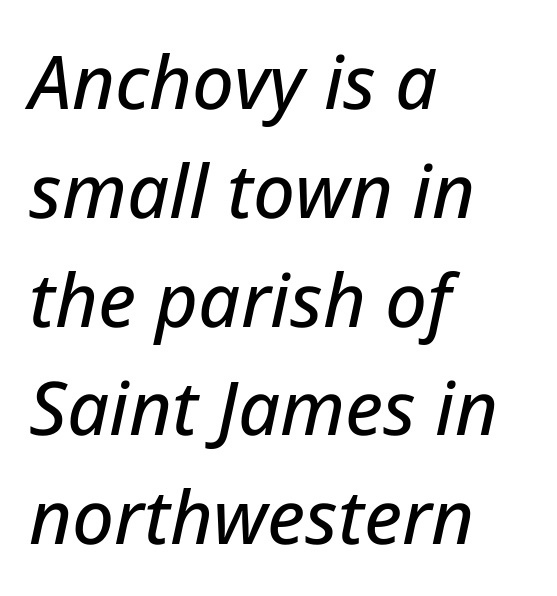
Style check: oblique. Rule under the text: the space is simply empty. Horizontal alignment here is leftward, the default for most running prose. The passage shown stacks its lines at a standard gap. The passage shown is typed in a proportional face where columns would drift.
